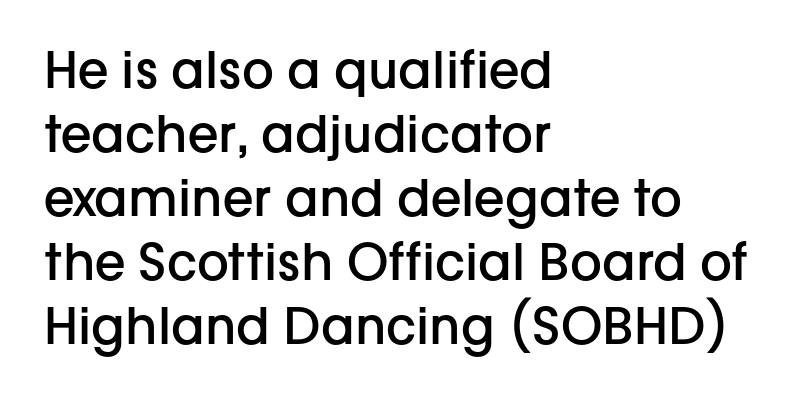
Q: Is the text bold? A: Semi-bold.
Q: Is the text italic (slanted)? A: No, it is upright.
Q: Is the typeface a serif or a sans-serif typeface? A: Sans-serif.
Q: Is the text underlined? A: No.
Q: How is the paragraph aligned? A: Left-aligned.
Q: Is the spacing between letters normal or unusually wide? A: Normal.
Q: Is the spacing between lines tight, normal or loose? A: Normal.
Q: Width (condensed, normal, or wide)? A: Normal.
Q: Stroke contrast? A: Low.
Q: x-height? A: Medium.
Q: Monospaced? A: No.
